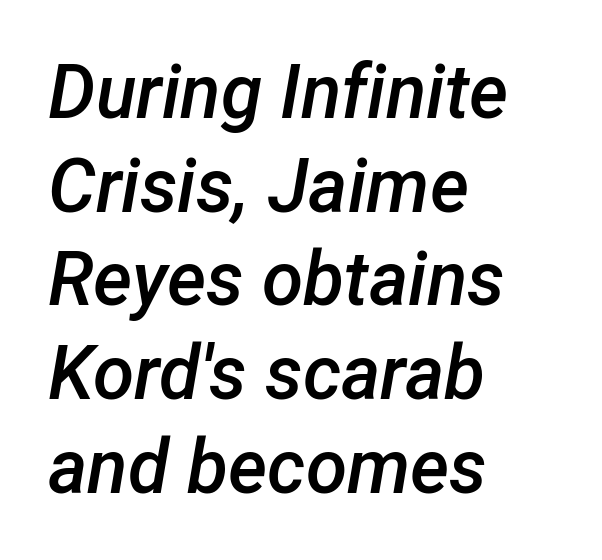
The image shows 75 px semibold type, italic (leaning right); set left-aligned, normal line spacing (1.25x), normal letter spacing, not underlined; low stroke contrast and a medium x-height.
